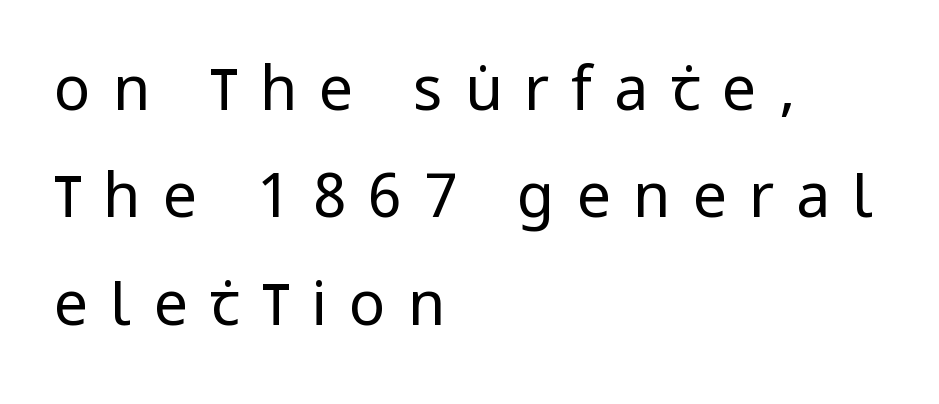
Q: Is the text bold? A: No.
Q: Is the text italic (slanted)? A: No, it is upright.
Q: Is the typeface a serif or a sans-serif typeface? A: Sans-serif.
Q: Is the text underlined? A: No.
Q: How is the paragraph aligned? A: Left-aligned.
Q: Is the spacing between letters normal or unusually wide? A: Unusually wide.
Q: Width (condensed, normal, or wide)? A: Condensed.
Q: Stroke contrast? A: Low.
Q: x-height? A: Large.
Q: Monospaced? A: No.
